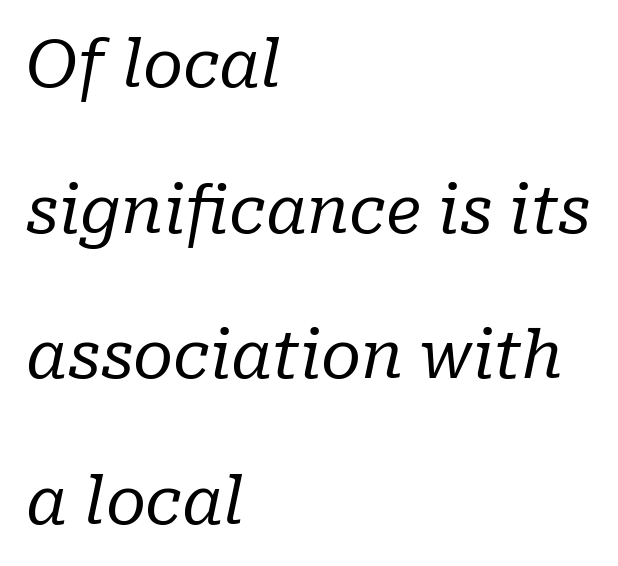
A typesetter would mark this as italic. Horizontal alignment here is leftward, the default for most running prose. Character widths vary here, with narrow letters taking less room than wide ones. The font family rendered here belongs to the serif group. You could call the tracking neutral — neither tight nor loose. Any mark beneath the type? The region is blank.
